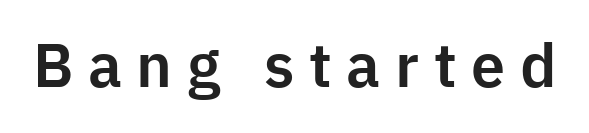
Q: Is the text italic (slanted)? A: No, it is upright.
Q: Is the typeface a serif or a sans-serif typeface? A: Sans-serif.
Q: Is the text underlined? A: No.
Q: Is the spacing between letters normal or unusually wide? A: Unusually wide.
Q: Width (condensed, normal, or wide)? A: Normal.
Q: Stroke contrast? A: Low.
Q: x-height? A: Medium.
Q: Monospaced? A: No.
